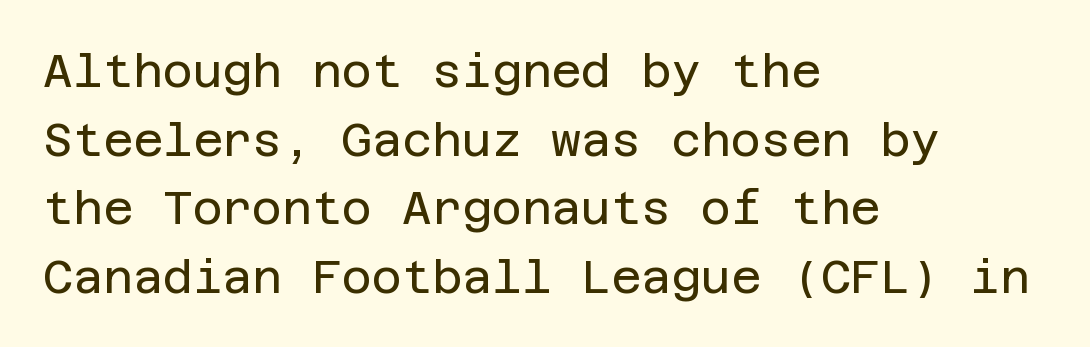
The image shows 46 px regular-weight sans-serif type, upright; set left-aligned, normal line spacing (1.49x), normal letter spacing, not underlined; low stroke contrast and a large x-height.
